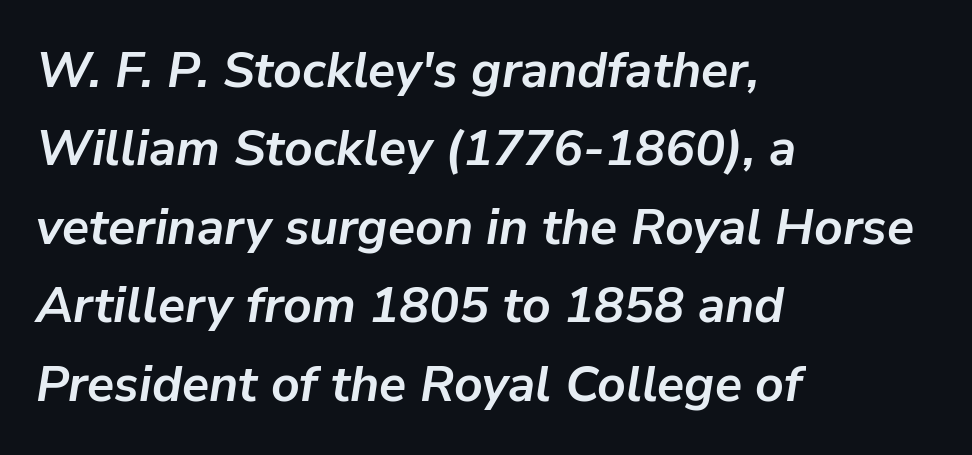
The image shows 50 px semibold type, italic (leaning right); set left-aligned, normal line spacing (1.57x), normal letter spacing, not underlined; low stroke contrast and a medium x-height.
